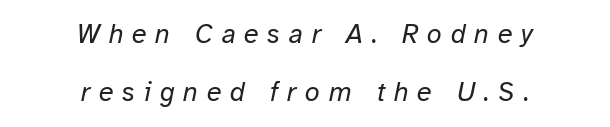
Tracking value appears strongly positive — letters spread wide. Nobody drew a line under any word here. Think standard paragraph weight, or any step lighter than that. Rendered with sloped, italic letterforms. The text block is weighted toward neither margin, spreading evenly from the middle.
